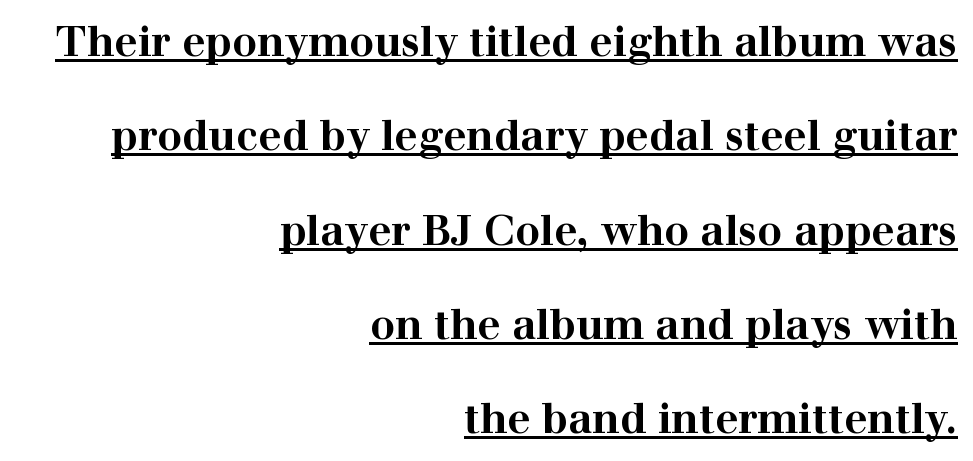
{"serif": "yes", "italic": "no", "bold": "yes", "weight": "bold", "width": "wide", "stroke_contrast": "high", "x_height": "medium", "monospaced": "no", "underline": "yes", "align": "right", "line_spacing": "loose", "line_spacing_ratio": 2.3, "letter_spacing": "normal", "letter_spacing_em": 0.0, "glyph_px": 41}
